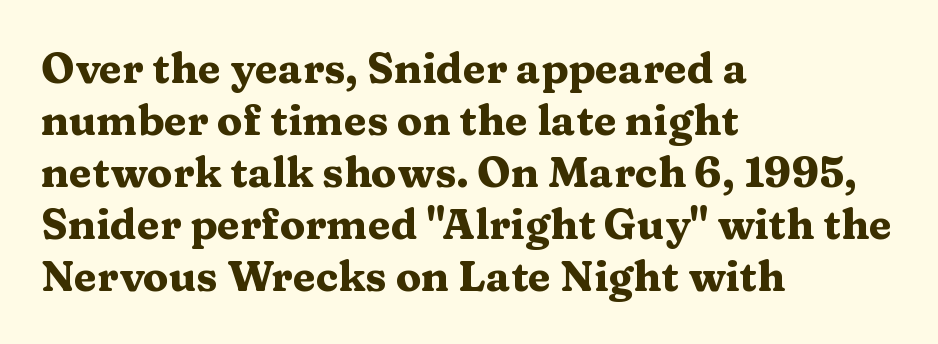
{"serif": "yes", "italic": "no", "bold": "yes", "weight": "heavy", "width": "wide", "stroke_contrast": "medium", "x_height": "medium", "monospaced": "no", "underline": "no", "align": "left", "line_spacing_ratio": 1.24, "letter_spacing": "normal", "letter_spacing_em": 0.0, "glyph_px": 42}
